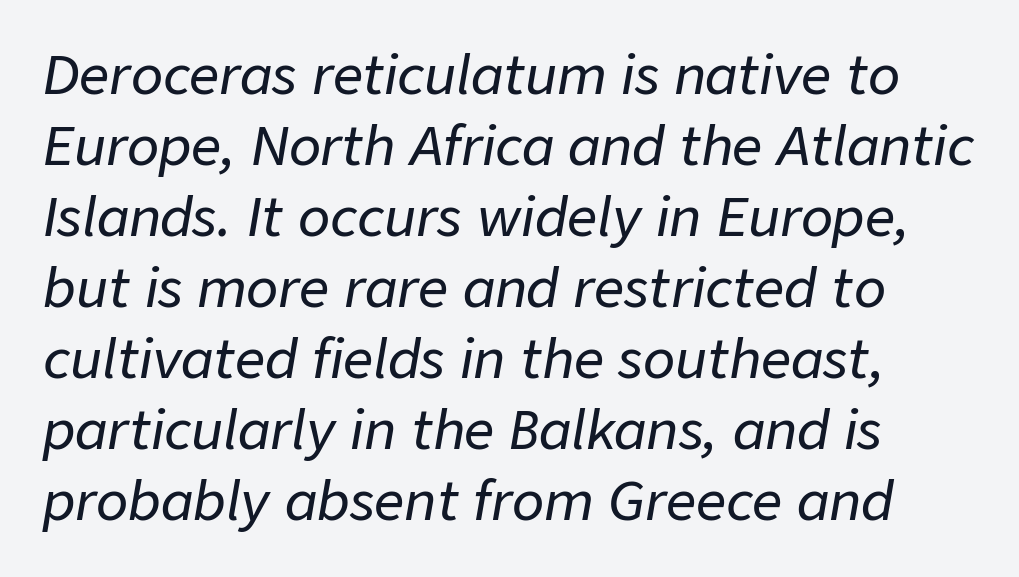
Q: Is the text italic (slanted)? A: Yes, it leans right by about 9 degrees.
Q: Is the text underlined? A: No.
Q: How is the paragraph aligned? A: Left-aligned.
Q: Is the spacing between letters normal or unusually wide? A: Normal.
Q: Is the spacing between lines tight, normal or loose? A: Normal.
Q: Width (condensed, normal, or wide)? A: Normal.
Q: Stroke contrast? A: Low.
Q: x-height? A: Medium.
Q: Monospaced? A: No.
